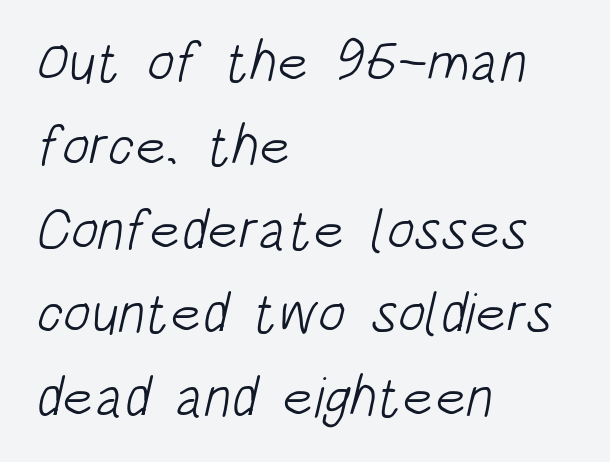
These lines are composed in type without serifs. Horizontal alignment here is leftward, the default for most running prose. What stands out about the letter spacing? Nothing — it is the standard amount. On a weight scale, this lands at 450 or below. Each row of text sits above clean, open space. Character widths vary here, with narrow letters taking less room than wide ones.
